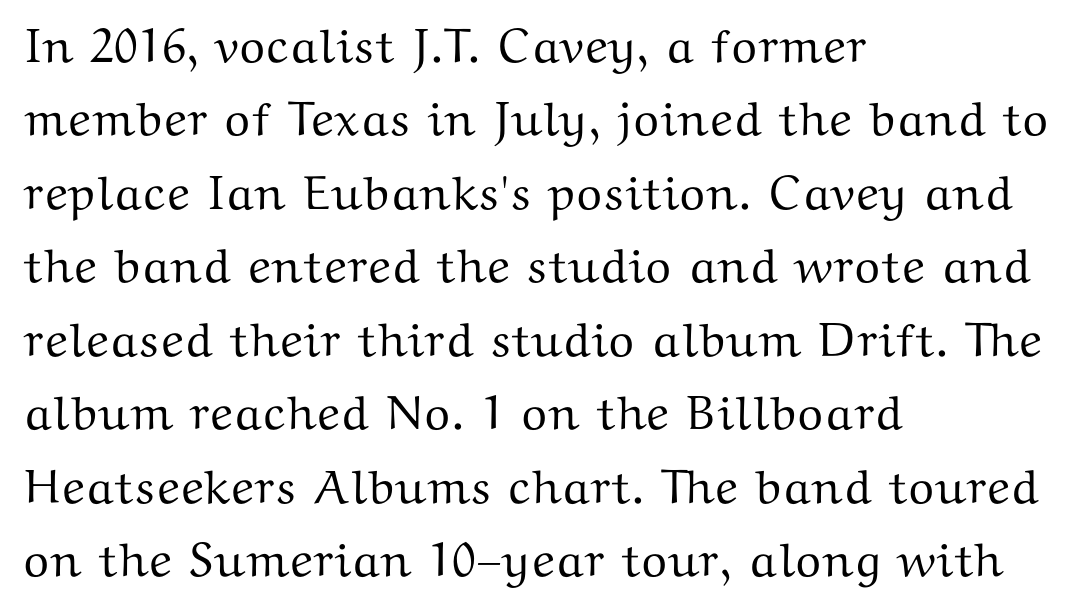
Q: Is the text italic (slanted)? A: No, it is upright.
Q: Is the typeface a serif or a sans-serif typeface? A: Serif.
Q: Is the text underlined? A: No.
Q: How is the paragraph aligned? A: Left-aligned.
Q: Is the spacing between letters normal or unusually wide? A: Normal.
Q: Is the spacing between lines tight, normal or loose? A: Normal.
Q: Width (condensed, normal, or wide)? A: Wide.
Q: Stroke contrast? A: Medium.
Q: x-height? A: Medium.
Q: Monospaced? A: No.
